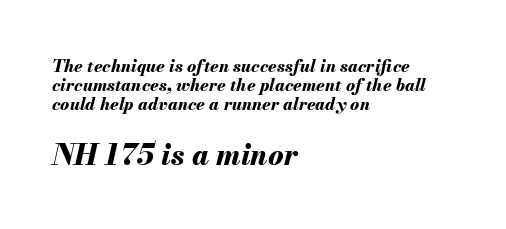
The image shows 29 px bold type, italic (leaning right); set left-aligned, tight line spacing (1.11x), normal letter spacing, not underlined; the second (bottom) block is 1.71x larger; medium stroke contrast and a small x-height.
